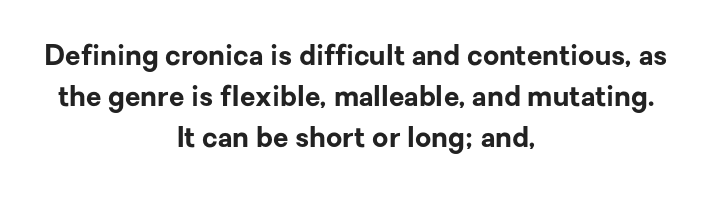
{"serif": "no", "italic": "no", "bold": "yes", "weight": "bold", "width": "normal", "stroke_contrast": "low", "x_height": "medium", "monospaced": "no", "underline": "no", "align": "center", "line_spacing": "normal", "line_spacing_ratio": 1.46, "letter_spacing": "normal", "letter_spacing_em": 0.0, "glyph_px": 28}
